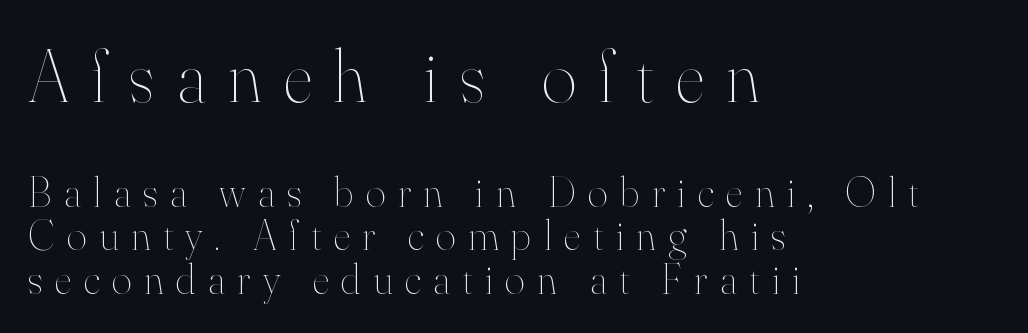
Q: Is the text bold? A: No.
Q: Is the text italic (slanted)? A: No, it is upright.
Q: Is the text underlined? A: No.
Q: How is the paragraph aligned? A: Left-aligned.
Q: Is the spacing between letters normal or unusually wide? A: Unusually wide.
Q: Is the spacing between lines tight, normal or loose? A: Tight.
Q: Which block of text is set in a larger size, the first (top) or the second (bottom)? A: The first (top) one.
Q: Width (condensed, normal, or wide)? A: Normal.
Q: Stroke contrast? A: High.
Q: x-height? A: Small.
Q: Monospaced? A: No.
